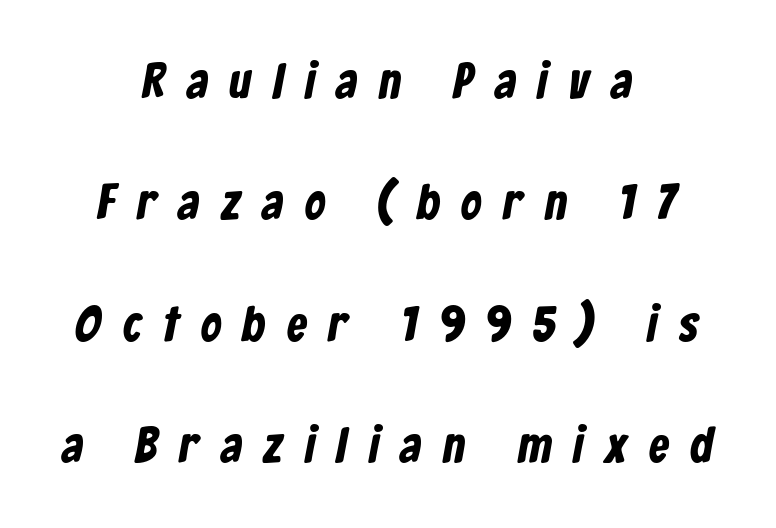
The image shows 50 px condensed sans-serif type; set centered, loose line spacing (2.43x), unusually wide letter spacing (+0.44 em), not underlined; low stroke contrast and a medium x-height.
